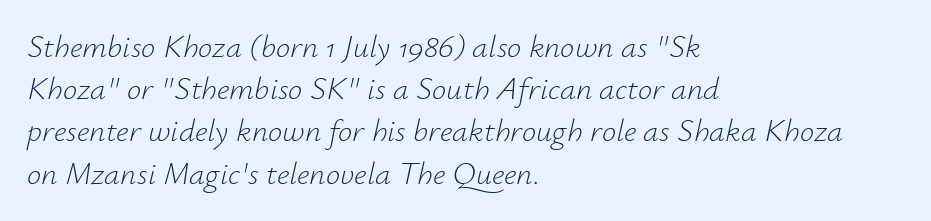
The image shows 32 px light type, italic (leaning right); set left-aligned, normal line spacing (1.32x), normal letter spacing, not underlined; low stroke contrast and a small x-height.
